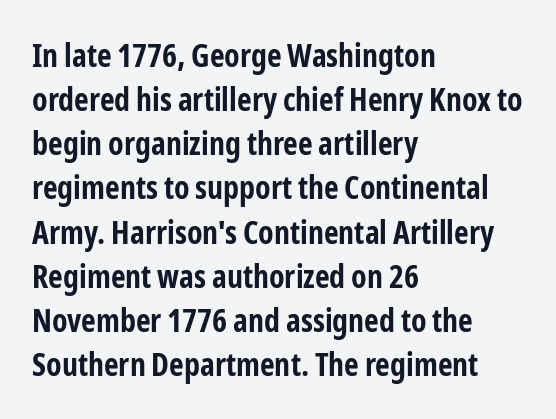
The letters stand straight up with perfectly vertical stems. Descenders hang freely into open space. Grotesque or geometric, the face here clearly has no serifs. Line spacing here is normal. Notice how the passage keeps a crisp vertical edge on the left only. Heavy-handed strokes throughout: this text is bold.
